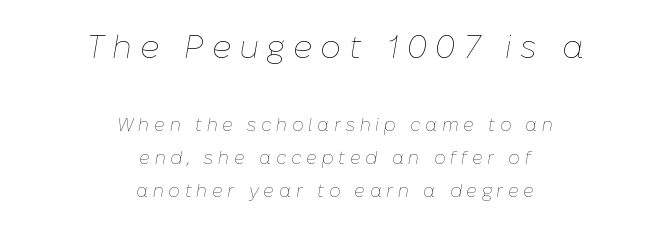
The image shows 32 px thin type, italic (leaning right); set centered, line spacing 1.83x, unusually wide letter spacing (+0.26 em), not underlined; the first (top) block is 1.78x larger; low stroke contrast and a medium x-height.
